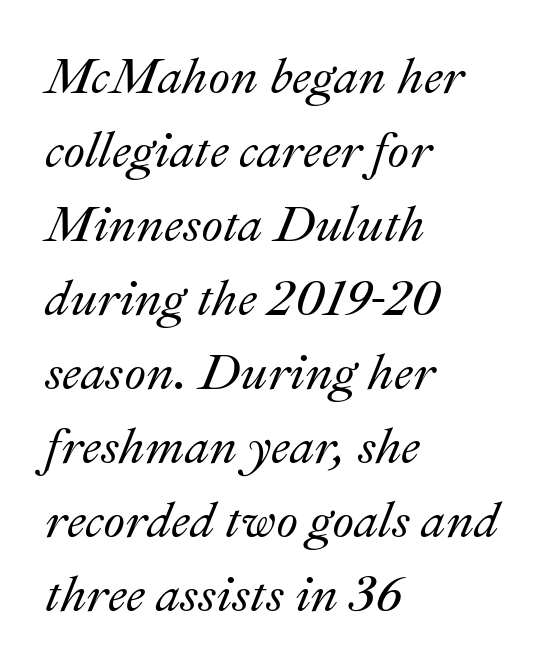
Q: Is the text italic (slanted)? A: Yes, it leans right by about 22 degrees.
Q: Is the text underlined? A: No.
Q: How is the paragraph aligned? A: Left-aligned.
Q: Is the spacing between letters normal or unusually wide? A: Normal.
Q: Is the spacing between lines tight, normal or loose? A: Normal.
Q: Width (condensed, normal, or wide)? A: Normal.
Q: Stroke contrast? A: Medium.
Q: x-height? A: Small.
Q: Monospaced? A: No.
